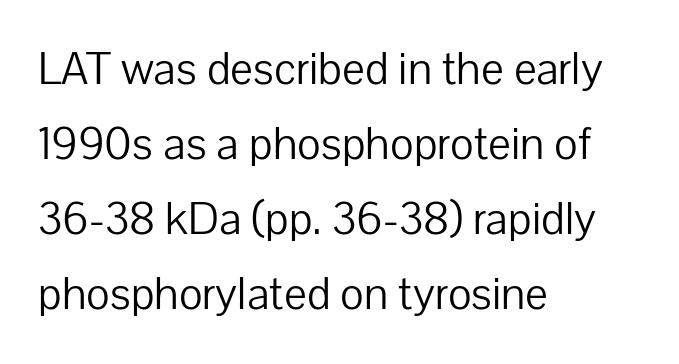
The image shows 48 px light sans-serif type, upright; set left-aligned, normal line spacing (1.56x), normal letter spacing, not underlined; low stroke contrast and a medium x-height.
